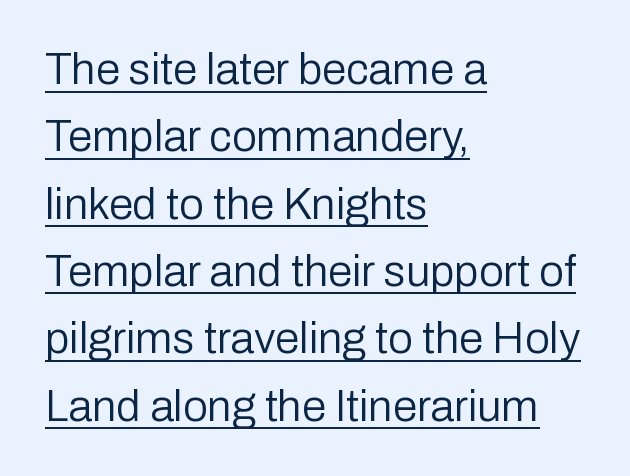
The strokes are not fattened; the text isn't bold. Check where the strokes stop: nothing finishes them off — pure sans. What stands out about the letter spacing? Nothing — it is the standard amount. Proportional: the letters do not fall into vertical columns. The letters stand straight up with perfectly vertical stems. The paragraph has a hard left edge and a soft right edge.
